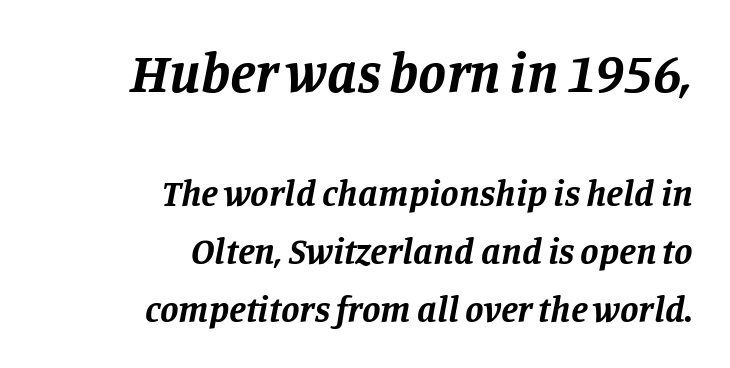
{"serif": "yes", "italic": "yes", "lean": "right", "slant_degrees": 11, "bold": "yes", "weight": "bold", "width": "normal", "stroke_contrast": "low", "x_height": "large", "monospaced": "no", "underline": "no", "align": "right", "line_spacing": "normal", "line_spacing_ratio": 1.56, "letter_spacing": "normal", "letter_spacing_em": 0.0, "larger_block": "first", "size_ratio": 1.51, "glyph_px": 56}
